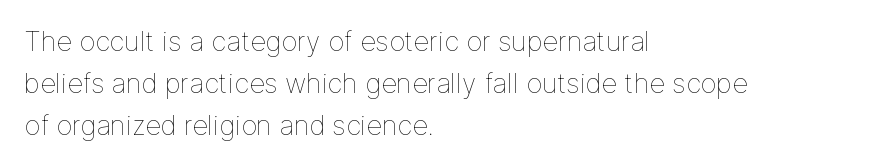
The image shows 27 px text type, upright; set left-aligned, normal line spacing (1.55x), normal letter spacing, not underlined.
